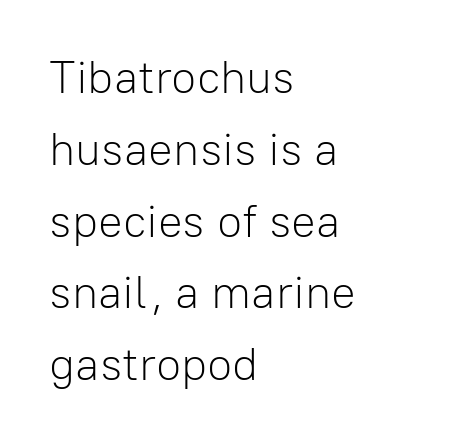
{"serif": "no", "italic": "no", "bold": "no", "weight": "light", "width": "normal", "stroke_contrast": "low", "x_height": "medium", "monospaced": "no", "underline": "no", "align": "left", "line_spacing": "normal", "line_spacing_ratio": 1.56, "letter_spacing": "normal", "letter_spacing_em": 0.0, "glyph_px": 46}
